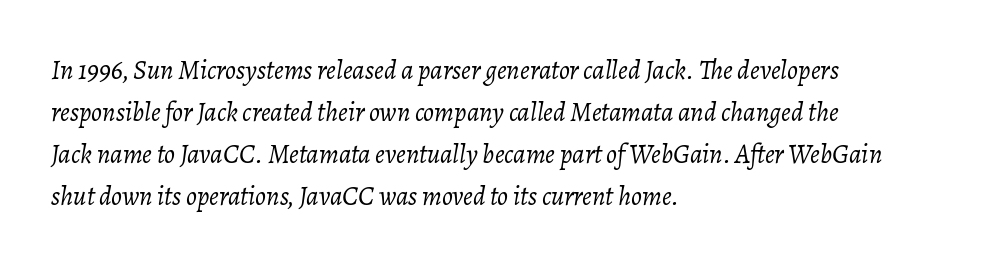
Q: Is the text bold? A: No.
Q: Is the text italic (slanted)? A: Yes, it leans right by about 7 degrees.
Q: Is the text underlined? A: No.
Q: How is the paragraph aligned? A: Left-aligned.
Q: Is the spacing between letters normal or unusually wide? A: Normal.
Q: Is the spacing between lines tight, normal or loose? A: Normal.
